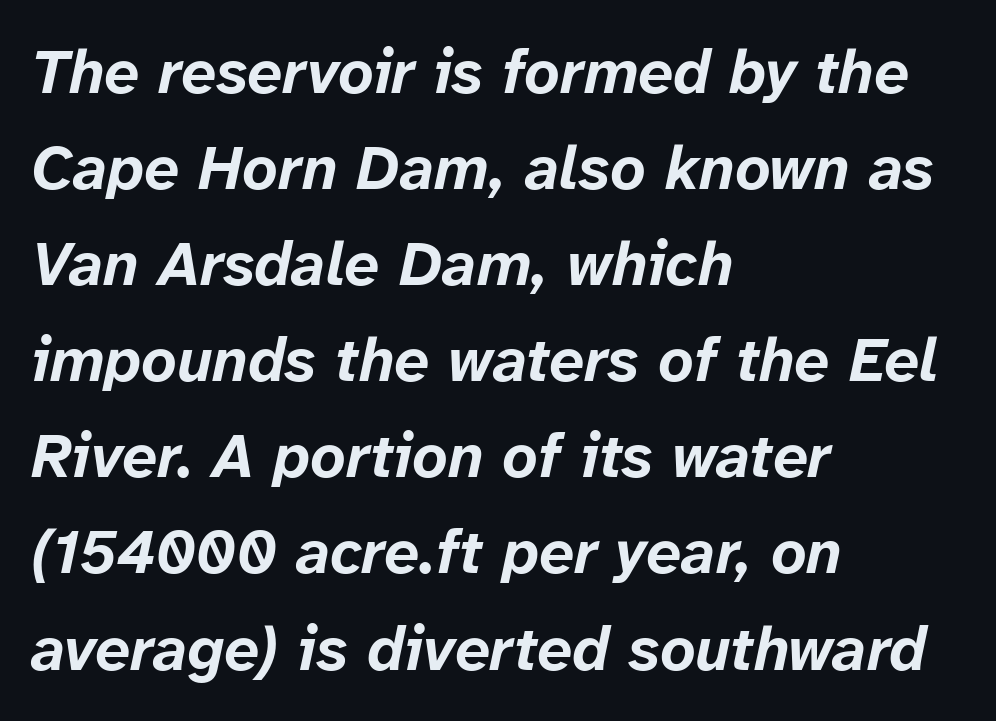
Proportional: the letters do not fall into vertical columns. Each new line begins a customary step beneath the previous one. A student would call this left alignment; a typographer would say flush left, rag right. Observe the lean: these are italic letterforms. Rule under the text: the space is simply empty. As a designer I'd log this as weight 700, bold.
